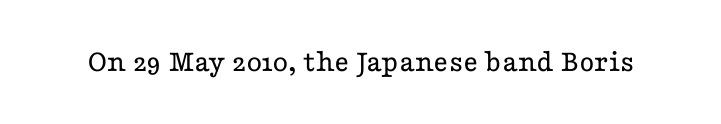
The image shows 32 px regular-weight, wide serif type, upright; set normal letter spacing, not underlined; low stroke contrast and a medium x-height.
